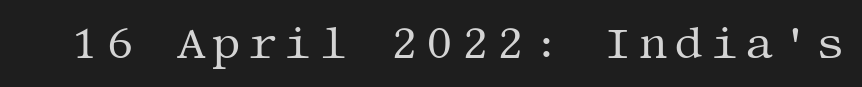
Q: Is the text bold? A: No.
Q: Is the text italic (slanted)? A: No, it is upright.
Q: Is the typeface a serif or a sans-serif typeface? A: Serif.
Q: Is the text underlined? A: No.
Q: Width (condensed, normal, or wide)? A: Normal.
Q: Stroke contrast? A: Medium.
Q: x-height? A: Large.
